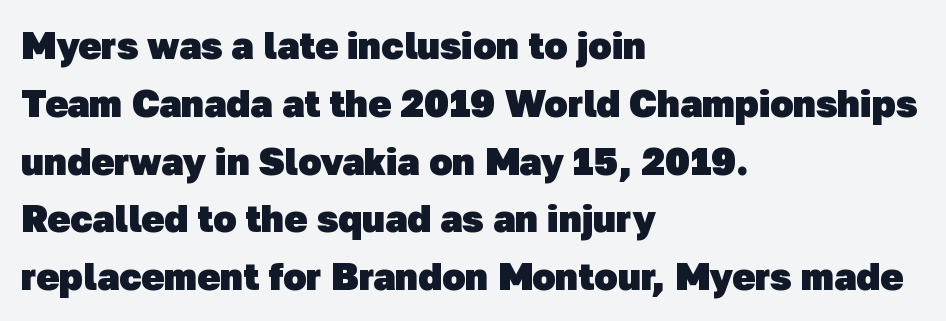
The image shows 38 px heavy sans-serif type; set left-aligned, normal line spacing (1.52x), normal letter spacing, not underlined; low stroke contrast and a medium x-height.
